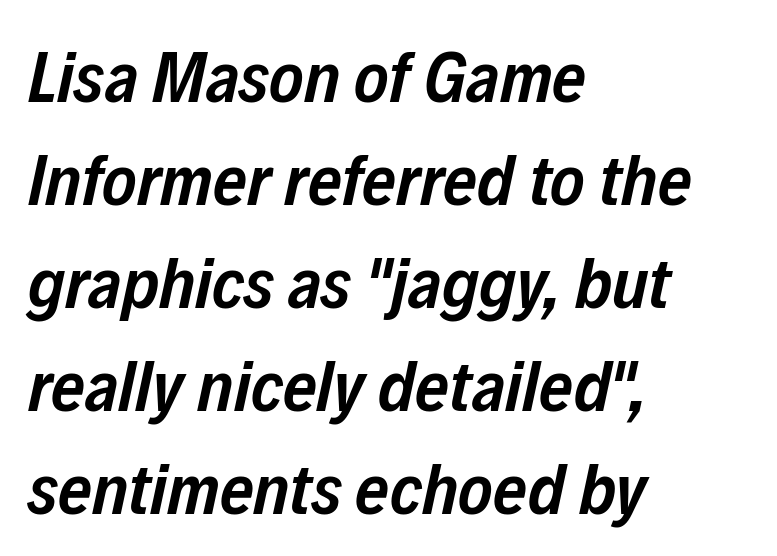
{"italic": "yes", "lean": "right", "slant_degrees": 12, "bold": "semi", "weight": "semibold", "width": "condensed", "stroke_contrast": "low", "x_height": "medium", "monospaced": "no", "underline": "no", "align": "left", "line_spacing": "normal", "line_spacing_ratio": 1.41, "letter_spacing": "normal", "letter_spacing_em": 0.0, "glyph_px": 73}
